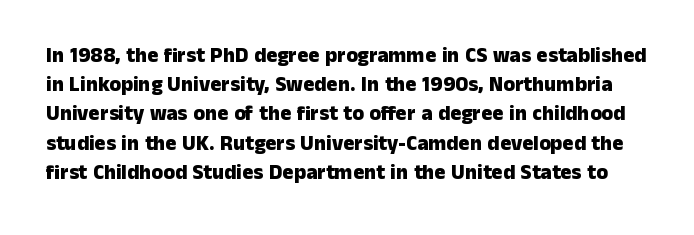
Q: Is the text bold? A: Yes.
Q: Is the text italic (slanted)? A: No, it is upright.
Q: Is the text underlined? A: No.
Q: Is the spacing between letters normal or unusually wide? A: Normal.
Q: Is the spacing between lines tight, normal or loose? A: Normal.
